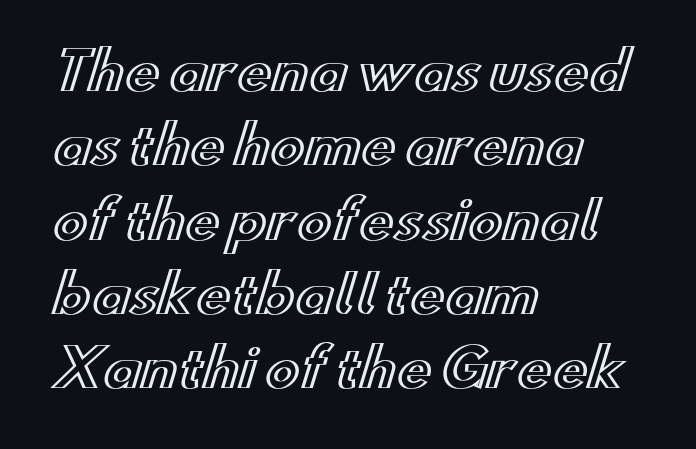
Q: Is the text italic (slanted)? A: Yes.
Q: Is the text underlined? A: No.
Q: How is the paragraph aligned? A: Left-aligned.
Q: Is the spacing between letters normal or unusually wide? A: Normal.
Q: Is the spacing between lines tight, normal or loose? A: Normal.
Q: Width (condensed, normal, or wide)? A: Wide.
Q: x-height? A: Small.
Q: Monospaced? A: No.
